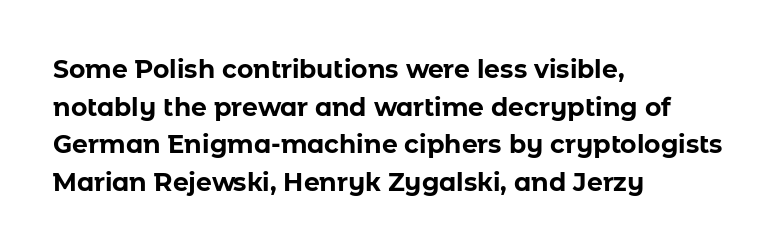
Students, note that the glyphs here touch the page at normal intervals. The vertical gap from one line to the next is medium. The lettering stays uniformly vertical, giving the passage a roman look. The lines are quadded left. Heft: maximum for text — a bold. Type without underlining.
